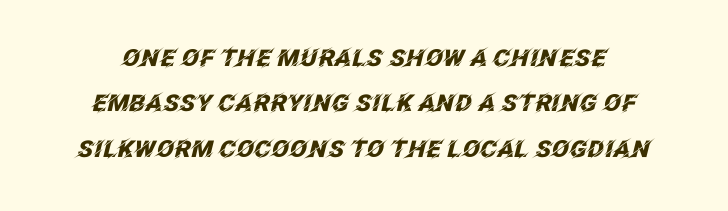
{"italic": "yes", "lean": "right", "slant_degrees": 12, "bold": "yes", "underline": "no", "line_spacing": "loose", "line_spacing_ratio": 1.97, "letter_spacing": "normal", "letter_spacing_em": 0.0, "glyph_px": 23}
